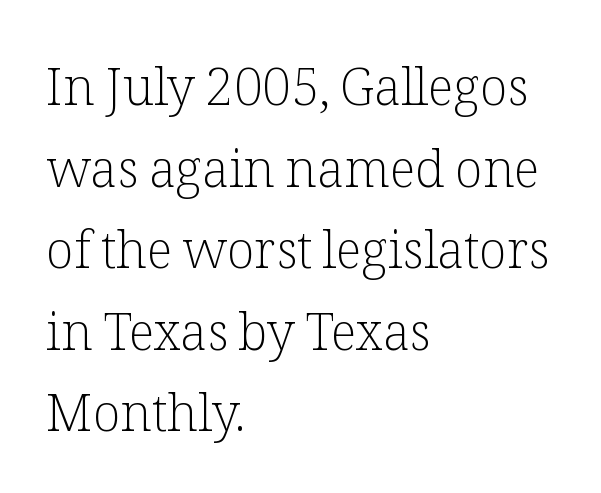
Every character sits straight up, as roman type does. The passage shown is typeset with a serif family. Compared with a centered layout, this one pins lines to the left instead. This sample keeps an unexceptional amount of space between lines. In terms of letterspacing, this is plain default setting.
